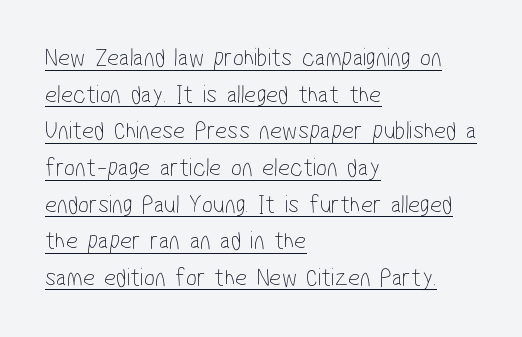
Q: Is the text bold? A: No.
Q: Is the text underlined? A: Yes.
Q: How is the paragraph aligned? A: Left-aligned.
Q: Is the spacing between letters normal or unusually wide? A: Normal.
Q: Is the spacing between lines tight, normal or loose? A: Normal.
